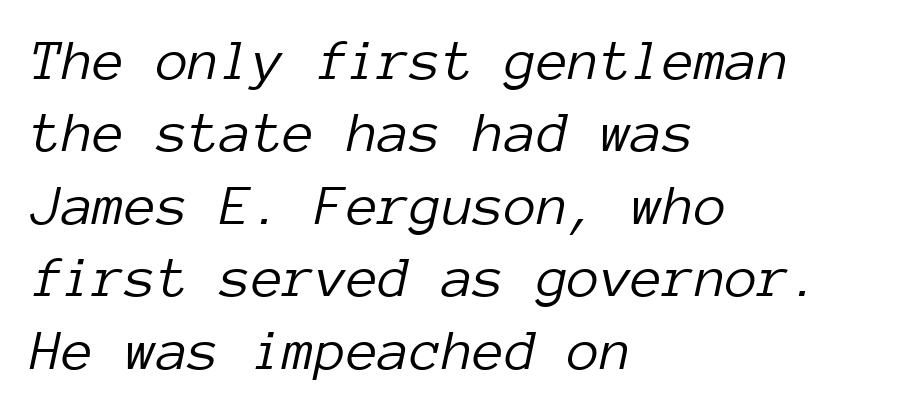
The text block is weighted toward the left margin, trailing off unevenly rightward. The rows are spaced the way most documents space them. A typesetter would call this zero additional tracking. Heft: none added — not bold. Italic: yes, the glyphs are oblique.
